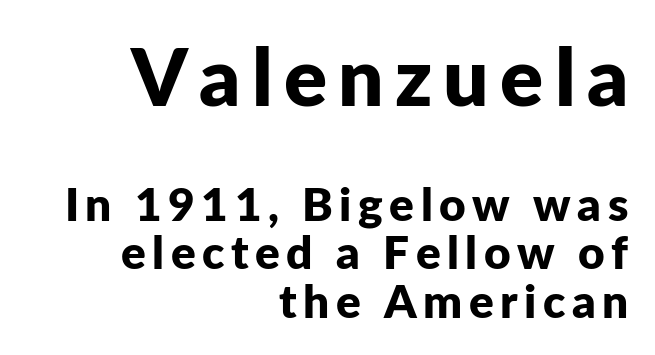
Unlike italic type, these characters show no tilt at all. The letters in the upper block stand taller than those in the block below. Letters rest on an invisible, unmarked baseline. The typesetting leans heavy: a genuine bold. Spacing verdict: proportional, widths tailored to each character. The font family rendered here belongs to the sans-serif group.
